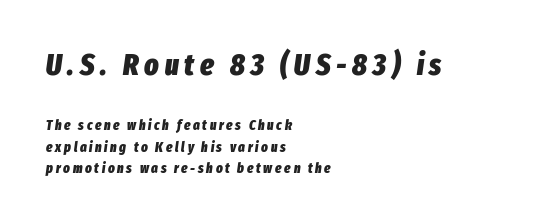
The specimen reads as italic at a glance. The rendering uses natural spacing where letterforms have individual widths. The rendering anchors every line to the left-hand side. The foot of each line stays bare and open.
